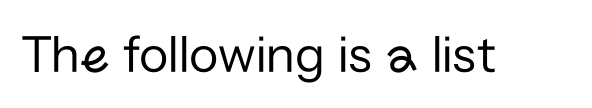
Q: Is the text bold? A: No.
Q: Is the text italic (slanted)? A: No, it is upright.
Q: Is the typeface a serif or a sans-serif typeface? A: Sans-serif.
Q: Is the text underlined? A: No.
Q: Is the spacing between letters normal or unusually wide? A: Normal.
Q: Width (condensed, normal, or wide)? A: Normal.
Q: Stroke contrast? A: Low.
Q: x-height? A: Medium.
Q: Monospaced? A: No.
